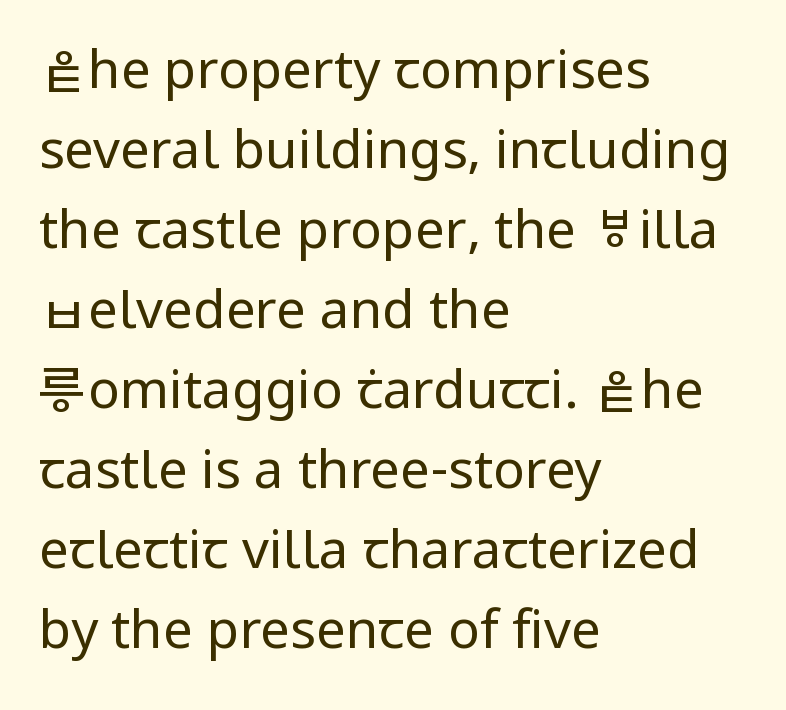
Each letter keeps its own natural width here, so spacing adapts to shape. The rows are spaced the way most documents space them. Which margin do the lines hug? The left one — the right edge is uneven. To sum up the face: it is a sans, with no serifs. Here the glyphs are tracked normally, forming tight word shapes. Beneath every word, the page is bare.
